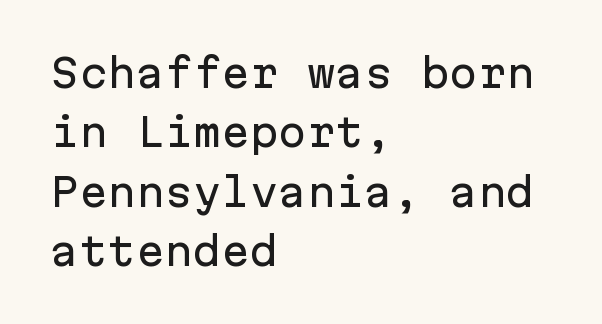
Interline gaps are of average width in this sample. Each letter, wide or thin by design, is forced into the same width here. Short and long lines alike share a common starting point at left. Quick note: not italic, upright. Examine the stroke ends and you'll find no serifs.
